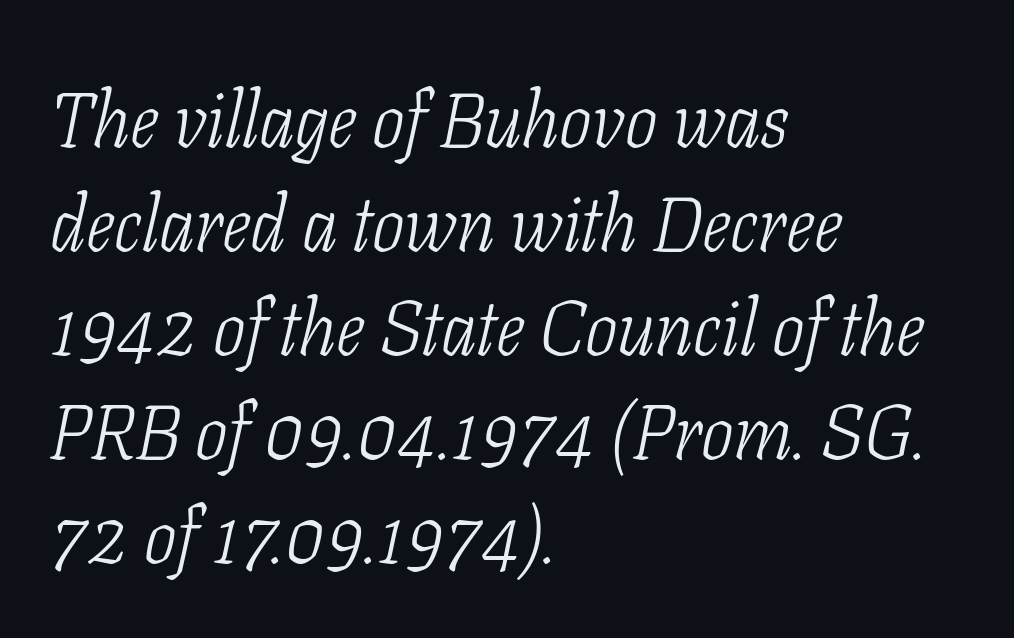
Q: Is the text bold? A: No.
Q: Is the text italic (slanted)? A: Yes, it leans right by about 11 degrees.
Q: Is the typeface a serif or a sans-serif typeface? A: Serif.
Q: Is the text underlined? A: No.
Q: How is the paragraph aligned? A: Left-aligned.
Q: Is the spacing between letters normal or unusually wide? A: Normal.
Q: Is the spacing between lines tight, normal or loose? A: Normal.
Q: Width (condensed, normal, or wide)? A: Condensed.
Q: Stroke contrast? A: Low.
Q: x-height? A: Medium.
Q: Monospaced? A: No.
